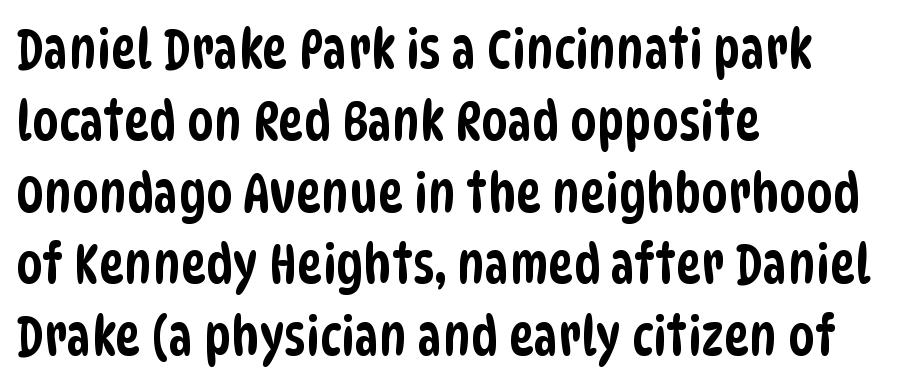
Typographically, this falls in the sans-serif category. Compared with typical body copy, the letter spacing here is the same. Think of a printed novel: that variable character pitch is what you see here. The baseline area is clear. Honestly, the row spacing looks completely unremarkable.
